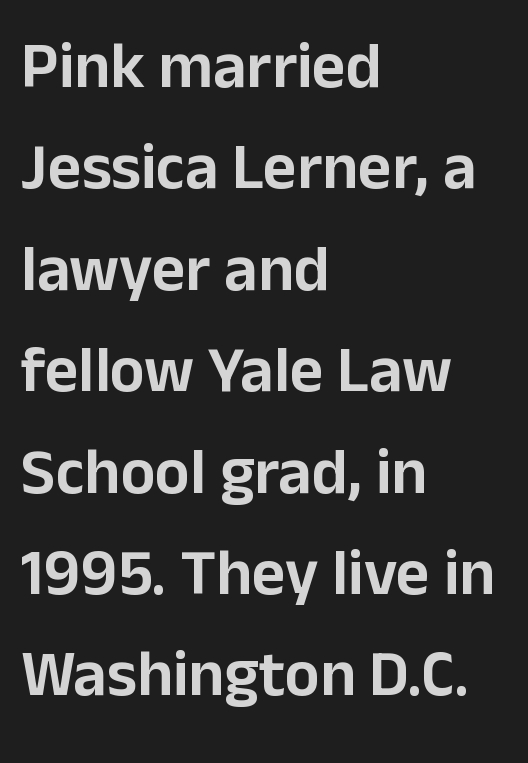
The image shows 65 px sans-serif type, upright; set left-aligned, normal line spacing (1.56x), normal letter spacing, not underlined; low stroke contrast and a medium x-height.
